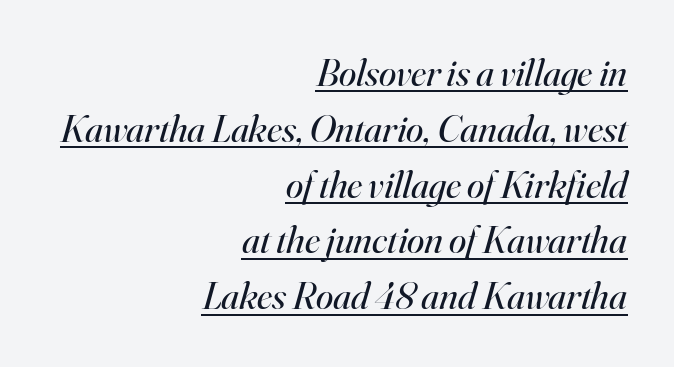
Think of a printed novel: that variable character pitch is what you see here. These characters rest on top of a visible drawn line. A typesetter would mark this as italic. Serif or sans? Serif — the stroke terminals have little feet. The text block is weighted toward the right margin, trailing off unevenly leftward. The face looks like a standard text weight, possibly lighter.
